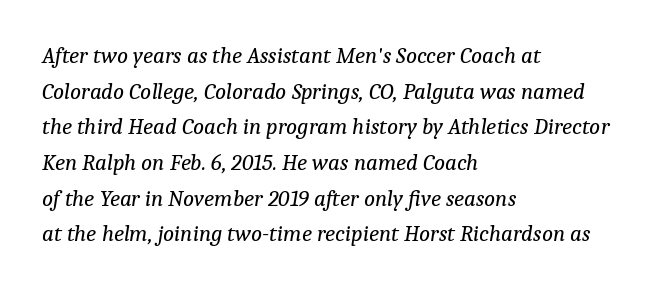
The image shows 23 px text type, italic (leaning right); set left-aligned, normal line spacing (1.55x), normal letter spacing, not underlined.
